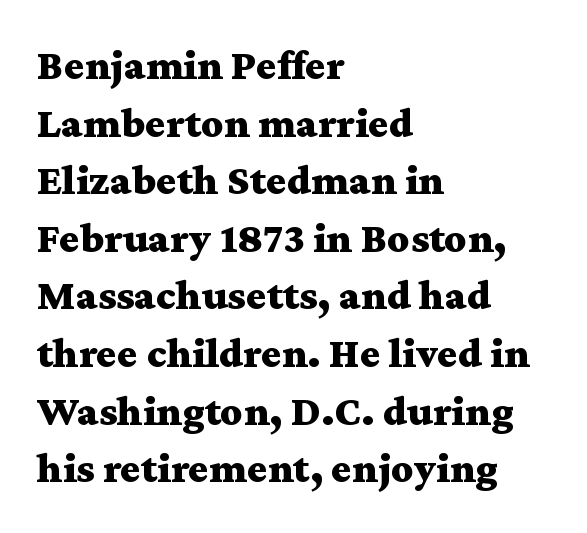
Tall strokes in this sample are plumb rather than angled. No word sits above an underline. Does the copy run flush right? No — it runs flush left. This rendering leaves character spacing at its baseline value. You'd pick this weight for a headline — it's a proper bold. The rendering uses natural spacing where letterforms have individual widths.
